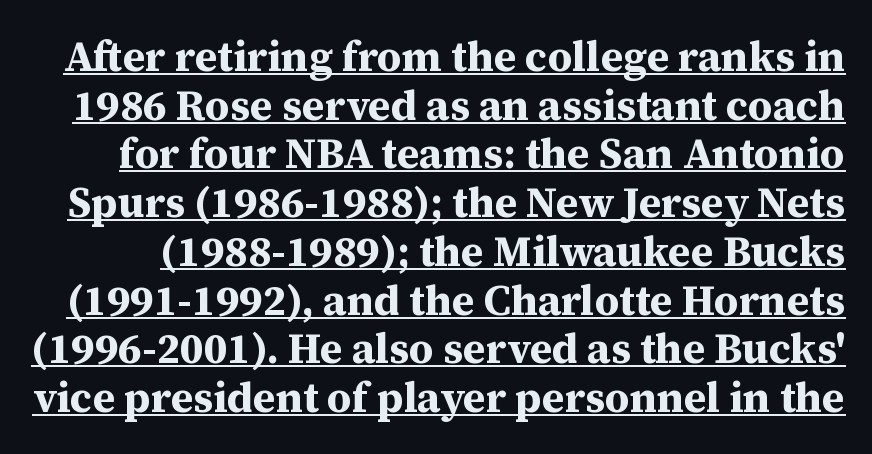
{"serif": "yes", "italic": "no", "bold": "yes", "weight": "bold", "width": "normal", "stroke_contrast": "medium", "x_height": "medium", "monospaced": "no", "underline": "yes", "line_spacing_ratio": 1.16, "letter_spacing": "normal", "letter_spacing_em": 0.0, "glyph_px": 42}
